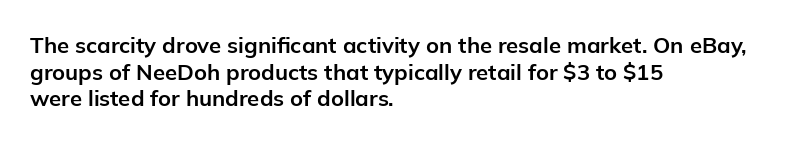
{"italic": "no", "bold": "yes", "underline": "no", "align": "left", "line_spacing_ratio": 1.21, "letter_spacing": "normal", "letter_spacing_em": 0.0, "glyph_px": 22}
